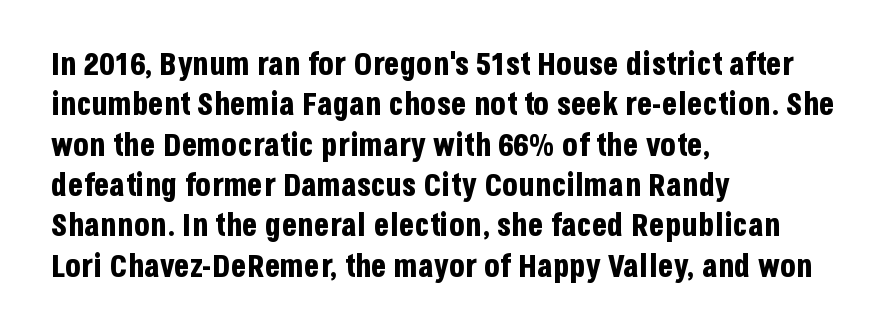
Q: Is the text bold? A: Yes.
Q: Is the text italic (slanted)? A: No, it is upright.
Q: Is the typeface a serif or a sans-serif typeface? A: Sans-serif.
Q: Is the text underlined? A: No.
Q: How is the paragraph aligned? A: Left-aligned.
Q: Is the spacing between letters normal or unusually wide? A: Normal.
Q: Is the spacing between lines tight, normal or loose? A: Normal.
Q: Width (condensed, normal, or wide)? A: Condensed.
Q: Stroke contrast? A: Low.
Q: x-height? A: Large.
Q: Monospaced? A: No.
